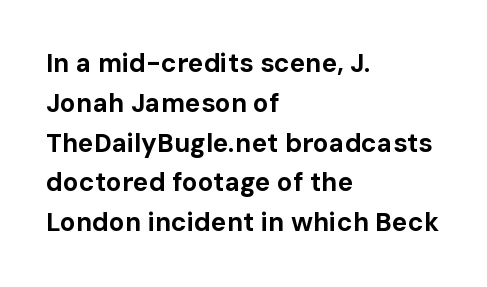
The image shows 26 px bold type, upright; set left-aligned, normal line spacing (1.53x), normal letter spacing, not underlined.
